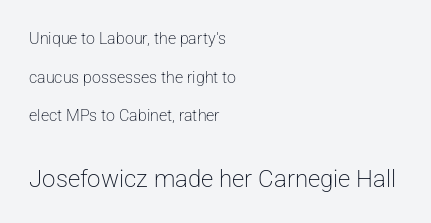
Lines of text with bare space underneath. The weight would be labelled regular, book, light, or lighter still. In this sample the second text group is rendered at the bigger scale. If you drew a ruler down the left edge, every line would touch it.
